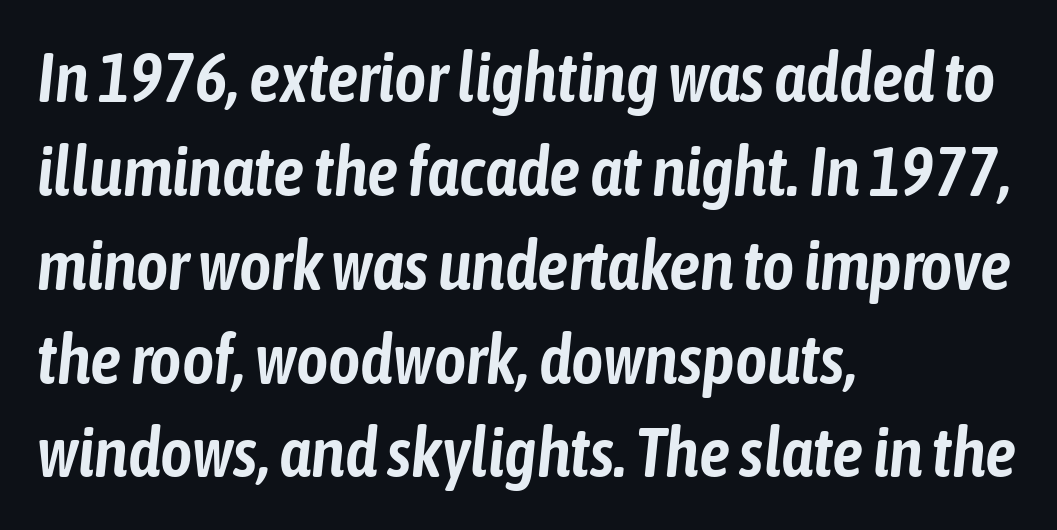
Q: Is the text italic (slanted)? A: Yes, it leans right by about 6 degrees.
Q: Is the text underlined? A: No.
Q: How is the paragraph aligned? A: Left-aligned.
Q: Is the spacing between letters normal or unusually wide? A: Normal.
Q: Is the spacing between lines tight, normal or loose? A: Normal.
Q: Width (condensed, normal, or wide)? A: Condensed.
Q: Stroke contrast? A: Low.
Q: x-height? A: Medium.
Q: Monospaced? A: No.
